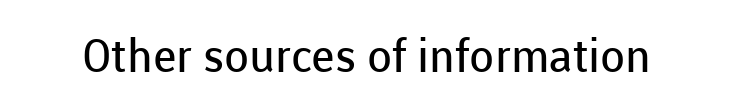
Nothing heavy about these letters — not bold at all. Rule under the text: the space is simply empty. Standard letterfit; no display-style spreading of the glyphs. The rendering uses natural spacing where letterforms have individual widths. You can tell from the bare stems that sans-serif type was used.
